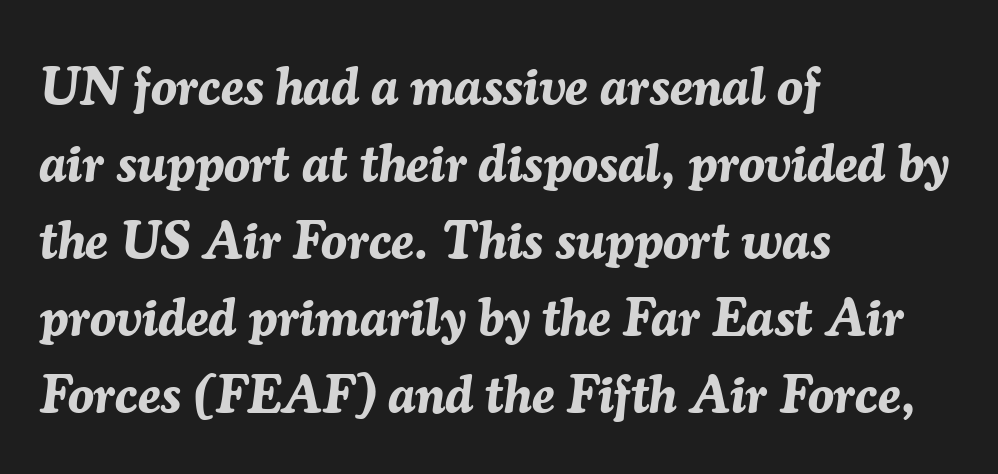
{"italic": "yes", "lean": "right", "slant_degrees": 7, "bold": "yes", "weight": "bold", "width": "normal", "stroke_contrast": "medium", "x_height": "medium", "monospaced": "no", "underline": "no", "align": "left", "line_spacing": "normal", "line_spacing_ratio": 1.48, "letter_spacing": "normal", "letter_spacing_em": 0.0, "glyph_px": 52}
